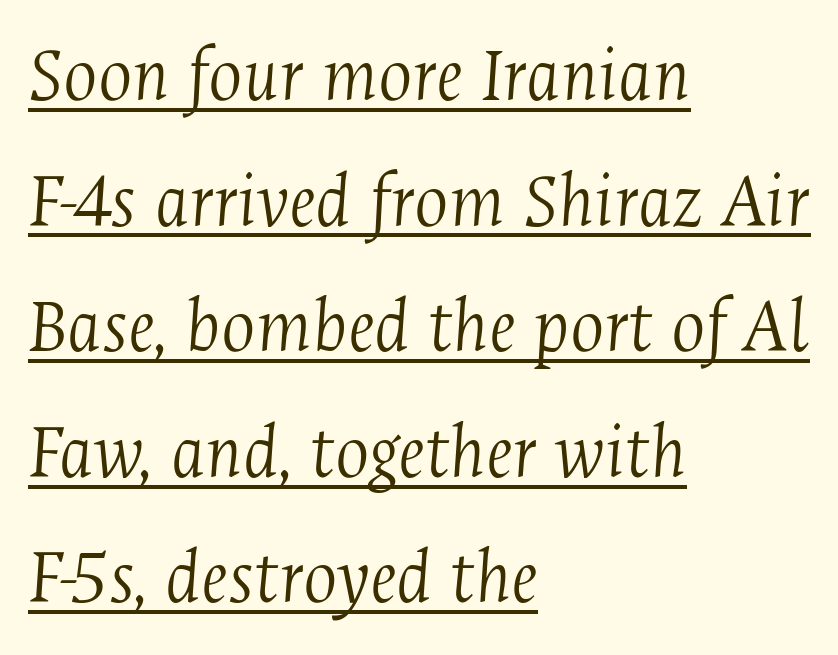
The image shows 80 px light, condensed serif type, italic (leaning right); set left-aligned, normal line spacing (1.57x), normal letter spacing, underlined; medium stroke contrast and a medium x-height.
